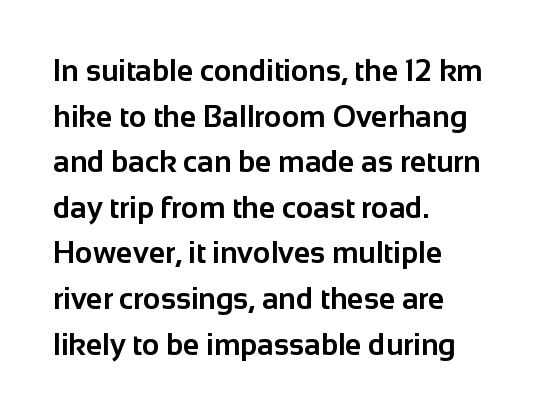
Q: Is the text bold? A: Yes.
Q: Is the text italic (slanted)? A: No, it is upright.
Q: Is the typeface a serif or a sans-serif typeface? A: Sans-serif.
Q: Is the text underlined? A: No.
Q: How is the paragraph aligned? A: Left-aligned.
Q: Is the spacing between letters normal or unusually wide? A: Normal.
Q: Is the spacing between lines tight, normal or loose? A: Normal.
Q: Width (condensed, normal, or wide)? A: Normal.
Q: Stroke contrast? A: Low.
Q: x-height? A: Medium.
Q: Monospaced? A: No.
